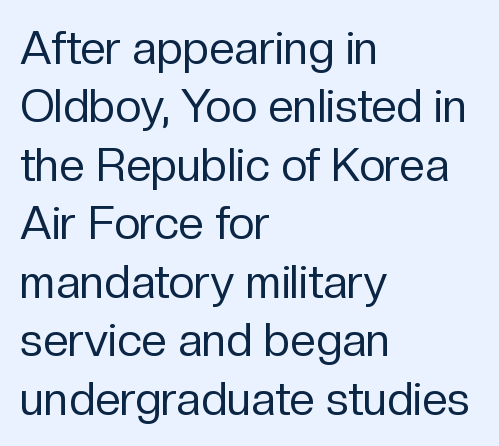
Here the glyphs are tracked normally, forming tight word shapes. Whoever set this chose a conventional vertical rhythm. Note the varied advance widths — an 'i' is clearly narrower than an 'm'. The passage shown is not bold in any degree. The setting favours the left margin, as ordinary paragraphs usually do.
